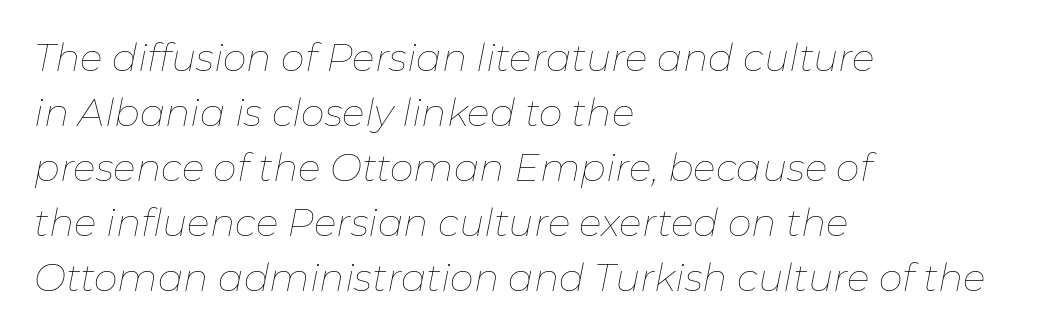
{"italic": "yes", "lean": "right", "slant_degrees": 11, "bold": "no", "weight": "thin", "width": "normal", "stroke_contrast": "low", "x_height": "medium", "monospaced": "no", "underline": "no", "align": "left", "line_spacing": "normal", "line_spacing_ratio": 1.45, "letter_spacing": "normal", "letter_spacing_em": 0.0, "glyph_px": 38}
